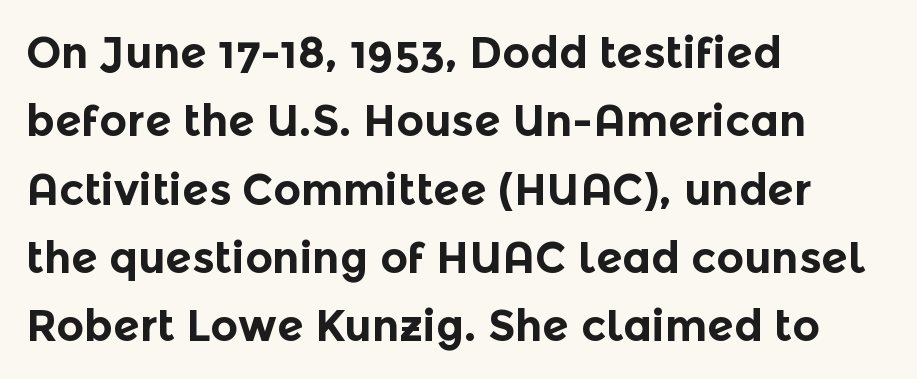
Classification — sans serif. Typesetter's note: full bold, strokes at maximum text heaviness. If you measured baseline to baseline, you'd find a middling distance. The letters advance in unequal steps, a hallmark of proportional type.
